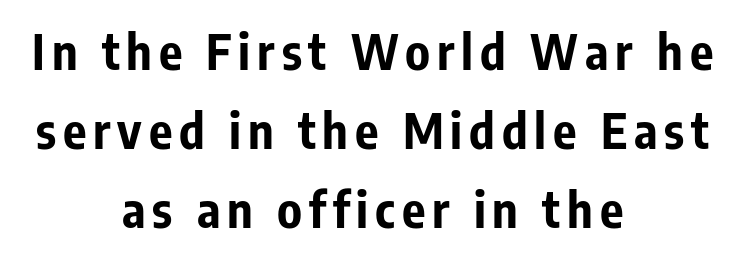
Letterform terminals end flat and unadorned throughout the passage. Ascenders rise straight up at ninety degrees. This sample has the flowing, uneven cadence of proportional lettering. The passage shown is emphatically bold. Caption: multi-line text, centered on the measure. The area under the type is left untouched.
